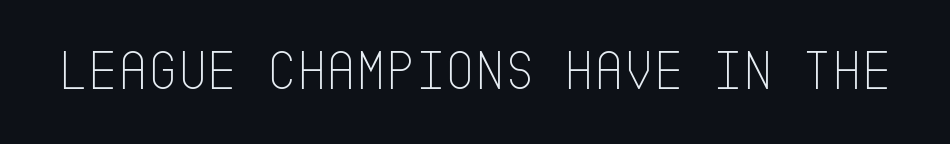
Q: Is the text bold? A: No.
Q: Is the text italic (slanted)? A: No, it is upright.
Q: Is the typeface a serif or a sans-serif typeface? A: Sans-serif.
Q: Is the text underlined? A: No.
Q: Is the spacing between letters normal or unusually wide? A: Normal.
Q: Width (condensed, normal, or wide)? A: Condensed.
Q: Stroke contrast? A: Low.
Q: x-height? A: Large.
